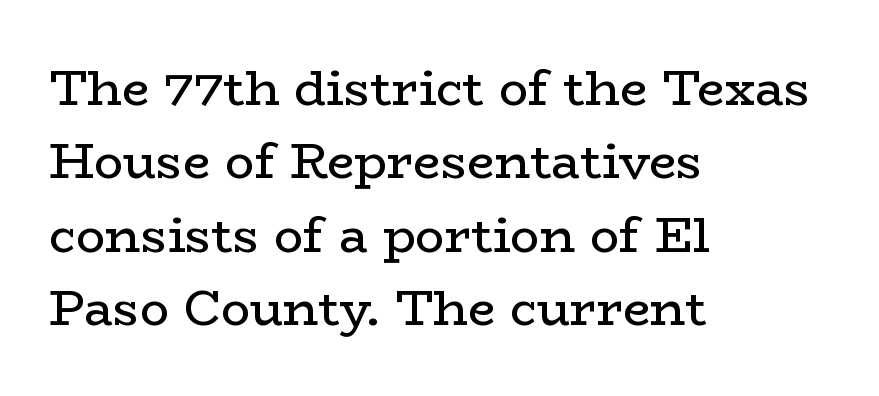
The image shows 49 px regular-weight, wide serif type, upright; set left-aligned, normal line spacing (1.5x), normal letter spacing, not underlined; low stroke contrast and a medium x-height.
